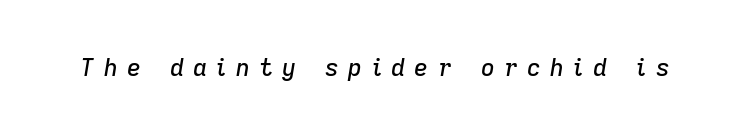
Q: Is the text italic (slanted)? A: Yes, it leans right by about 9 degrees.
Q: Is the text underlined? A: No.
Q: Is the spacing between letters normal or unusually wide? A: Unusually wide.
